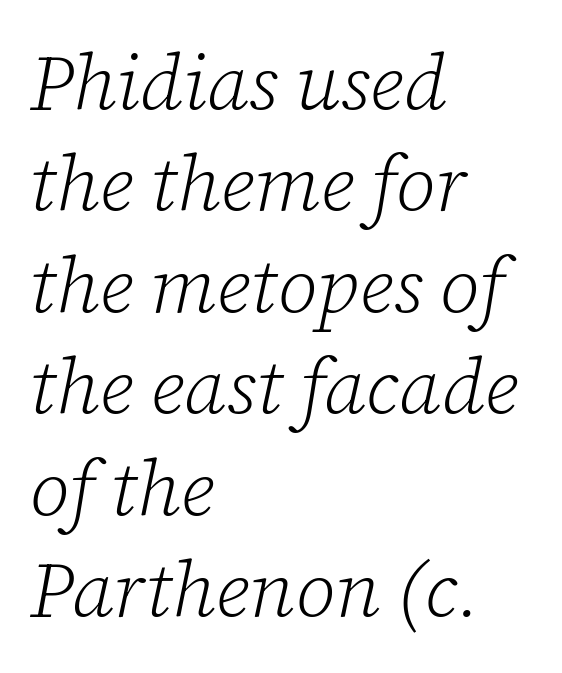
The image shows 78 px light serif type, italic (leaning right); set left-aligned, normal line spacing (1.3x), normal letter spacing, not underlined; low stroke contrast and a medium x-height.
